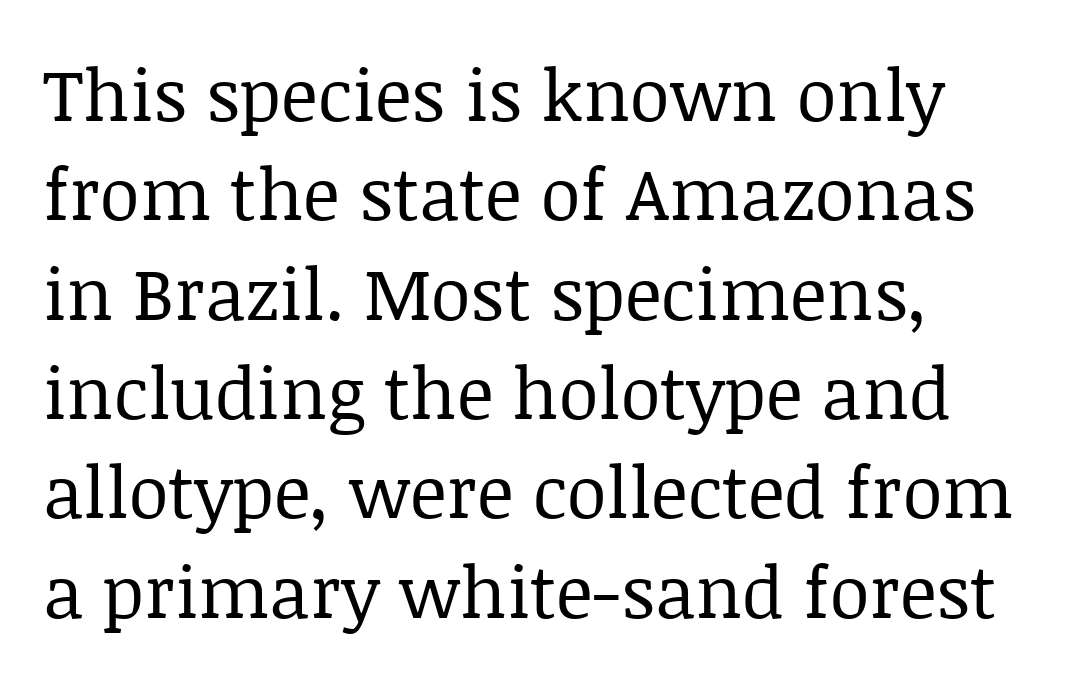
{"serif": "yes", "italic": "no", "bold": "no", "weight": "regular", "width": "normal", "stroke_contrast": "low", "x_height": "large", "monospaced": "no", "underline": "no", "align": "left", "line_spacing": "normal", "line_spacing_ratio": 1.38, "letter_spacing": "normal", "letter_spacing_em": 0.0, "glyph_px": 72}
